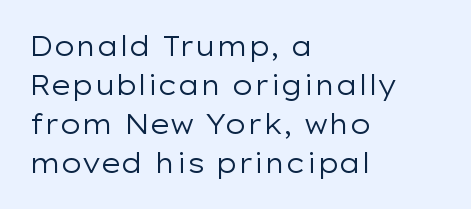
{"italic": "no", "bold": "no", "underline": "no", "align": "left", "line_spacing": "normal", "line_spacing_ratio": 1.44, "letter_spacing": "normal", "letter_spacing_em": 0.0, "glyph_px": 27}
